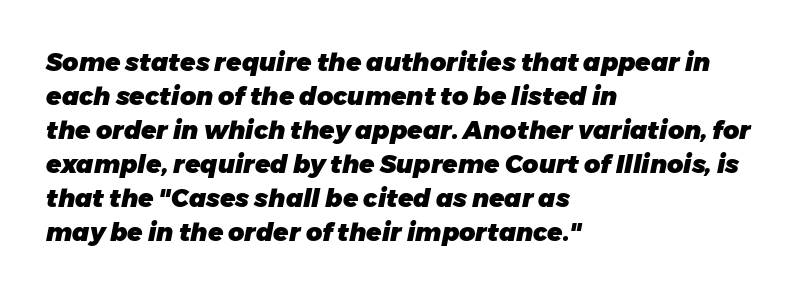
A student would call this left alignment; a typographer would say flush left, rag right. Inter-character spacing is left at the font's built-in metrics. Does the leading feel generous? No, just average. The foot of each line stays bare and open. Posture: slanted.
